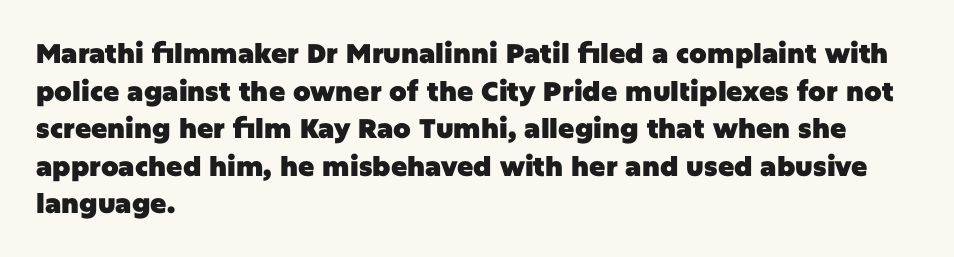
Q: Is the text bold? A: Yes.
Q: Is the text italic (slanted)? A: No, it is upright.
Q: Is the text underlined? A: No.
Q: How is the paragraph aligned? A: Left-aligned.
Q: Is the spacing between letters normal or unusually wide? A: Normal.
Q: Is the spacing between lines tight, normal or loose? A: Normal.
